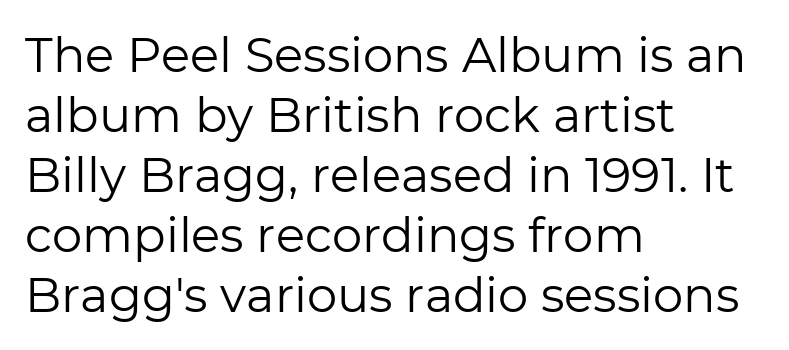
The image shows 48 px regular-weight sans-serif type, upright; set left-aligned, normal line spacing (1.25x), normal letter spacing, not underlined; low stroke contrast and a medium x-height.
